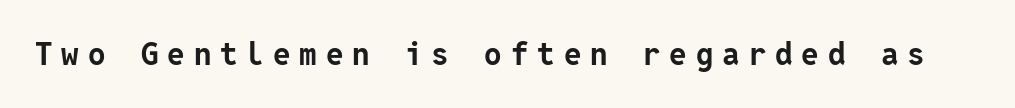
{"serif": "no", "italic": "no", "bold": "yes", "weight": "bold", "width": "normal", "stroke_contrast": "low", "x_height": "medium", "underline": "no", "letter_spacing": "wide", "letter_spacing_em": 0.29, "glyph_px": 31}
